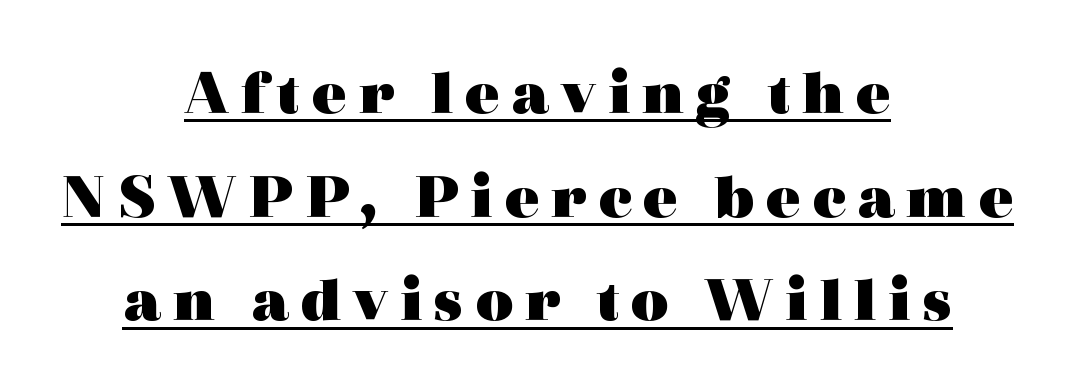
This is underlined copy, the kind a proofreader might mark for attention. Caption: bold face, heavy strokes. Italic? Not at all — the glyphs are vertical. These lines are rendered in a variable-pitch font.
